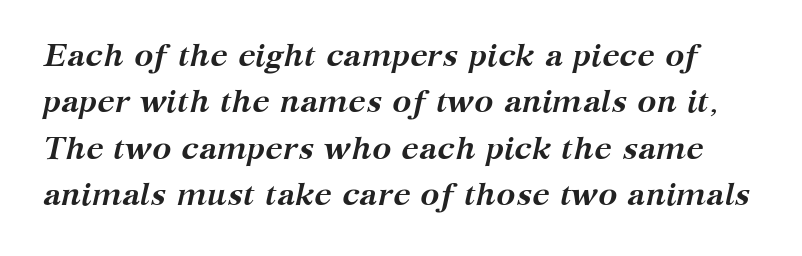
Q: Is the text bold? A: Yes.
Q: Is the text italic (slanted)? A: Yes, it leans right by about 12 degrees.
Q: Is the typeface a serif or a sans-serif typeface? A: Serif.
Q: Is the text underlined? A: No.
Q: Is the spacing between letters normal or unusually wide? A: Normal.
Q: Is the spacing between lines tight, normal or loose? A: Normal.
Q: Width (condensed, normal, or wide)? A: Normal.
Q: Stroke contrast? A: Medium.
Q: x-height? A: Medium.
Q: Monospaced? A: No.
